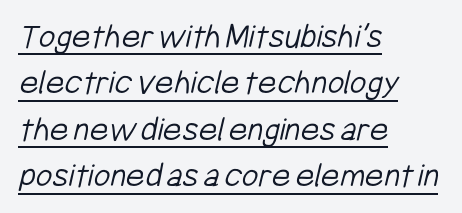
Underlined type. A light-to-regular cut is what we see here. Look at the bottom of the vertical strokes: they stop flat, with no serifs. This rendering uses left alignment, leaving the right contour irregular.
